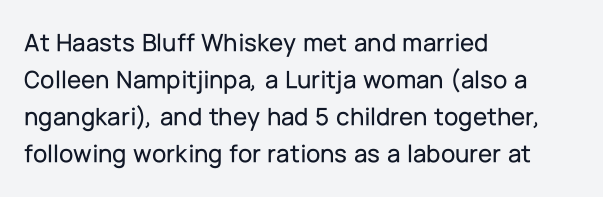
{"italic": "no", "underline": "no", "align": "left", "line_spacing": "normal", "line_spacing_ratio": 1.42, "letter_spacing": "normal", "letter_spacing_em": 0.0, "glyph_px": 26}
